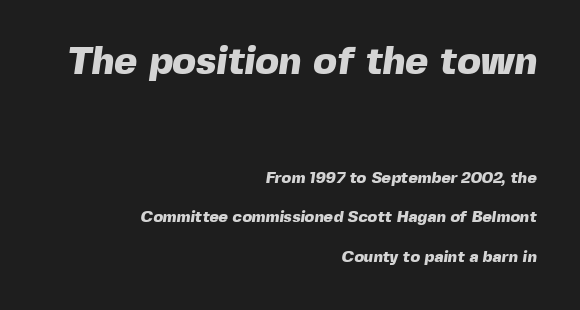
The image shows 39 px heavy sans-serif type; set right-aligned, loose line spacing (2.46x), normal letter spacing, not underlined; the first (top) block is 2.44x larger; a medium x-height.
